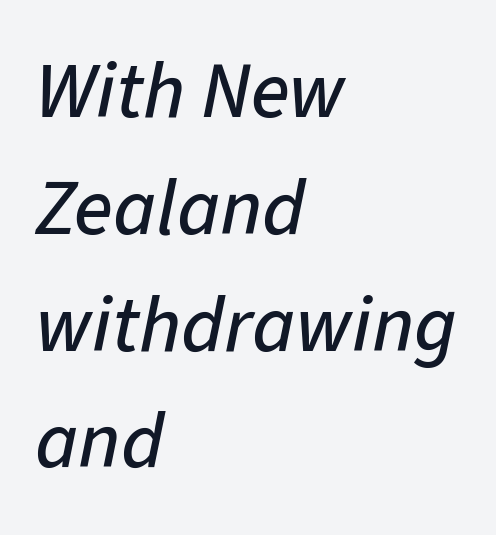
{"italic": "yes", "lean": "right", "slant_degrees": 11, "width": "normal", "stroke_contrast": "low", "x_height": "medium", "monospaced": "no", "underline": "no", "align": "left", "line_spacing": "normal", "line_spacing_ratio": 1.46, "letter_spacing": "normal", "letter_spacing_em": 0.0, "glyph_px": 80}
